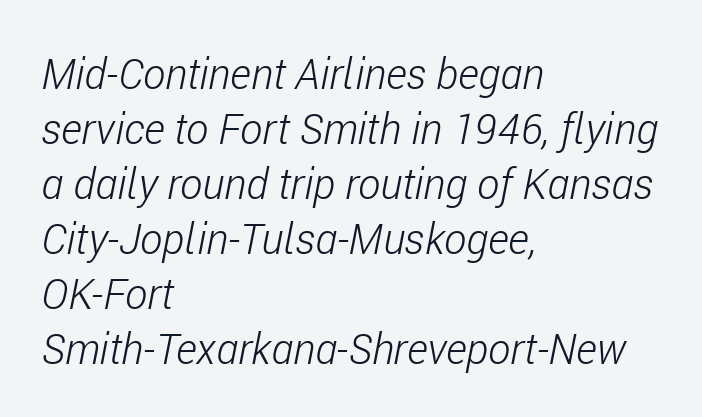
{"italic": "yes", "lean": "right", "slant_degrees": 11, "bold": "no", "weight": "light", "width": "condensed", "stroke_contrast": "low", "x_height": "medium", "monospaced": "no", "underline": "no", "align": "left", "line_spacing": "normal", "line_spacing_ratio": 1.31, "letter_spacing": "normal", "letter_spacing_em": 0.0, "glyph_px": 42}
